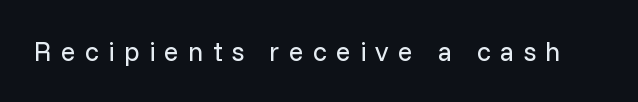
The image shows 27 px text type, upright; set unusually wide letter spacing (+0.34 em), not underlined.
